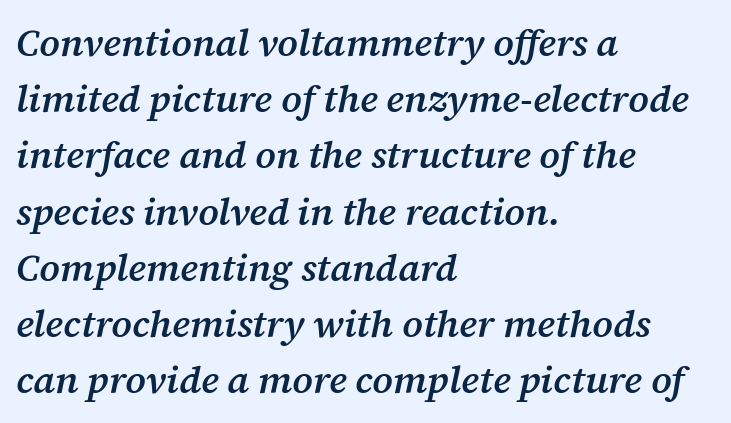
Q: Is the text bold? A: Semi-bold.
Q: Is the text italic (slanted)? A: Yes, it leans right by about 12 degrees.
Q: Is the typeface a serif or a sans-serif typeface? A: Serif.
Q: Is the text underlined? A: No.
Q: How is the paragraph aligned? A: Left-aligned.
Q: Is the spacing between letters normal or unusually wide? A: Normal.
Q: Is the spacing between lines tight, normal or loose? A: Normal.
Q: Width (condensed, normal, or wide)? A: Normal.
Q: Stroke contrast? A: Medium.
Q: x-height? A: Medium.
Q: Monospaced? A: No.
